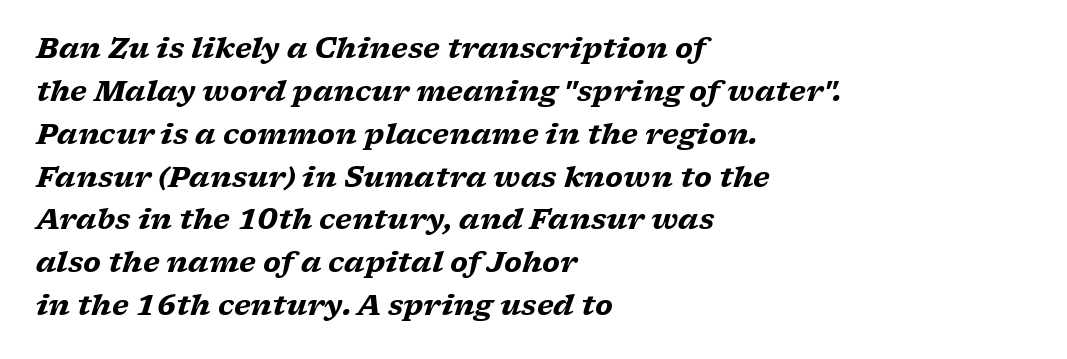
The image shows 28 px heavy, wide serif type, italic (leaning right); set left-aligned, normal line spacing (1.53x), normal letter spacing, not underlined; low stroke contrast and a medium x-height.
